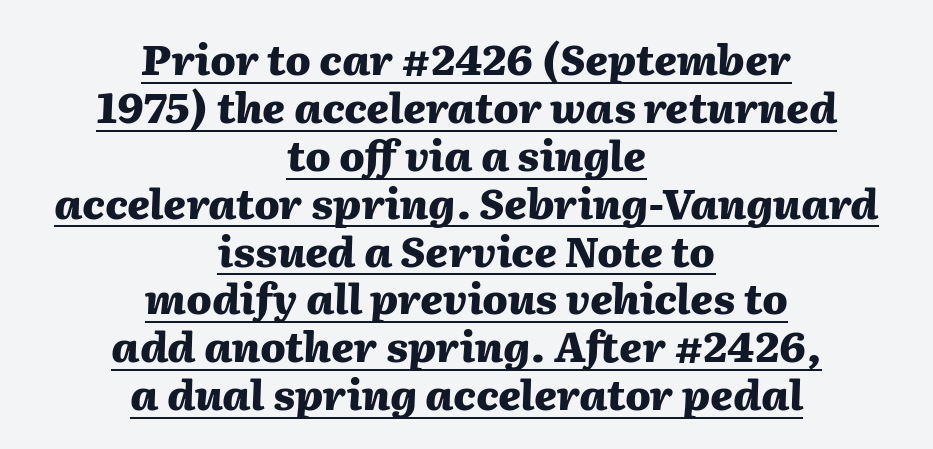
{"italic": "yes", "lean": "right", "slant_degrees": 2, "bold": "yes", "weight": "heavy", "width": "normal", "stroke_contrast": "medium", "x_height": "medium", "monospaced": "no", "underline": "yes", "align": "center", "line_spacing": "tight", "line_spacing_ratio": 1.14, "letter_spacing": "normal", "letter_spacing_em": 0.0, "glyph_px": 42}
